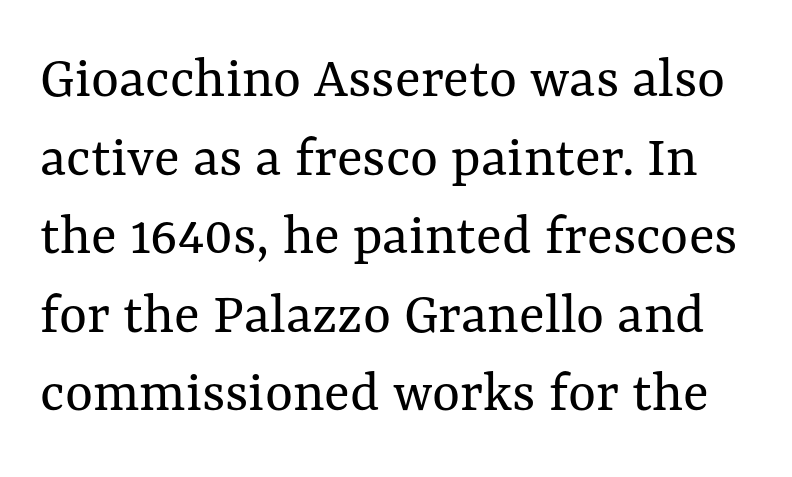
Style check: upright. The typesetting does not lean heavy: it is not bold. Clear beneath every line of the passage. Nothing unusual about the tracking: characters are spaced as the font intends. You could not count columns in this text — the font is proportionally spaced. Leading: standard.
